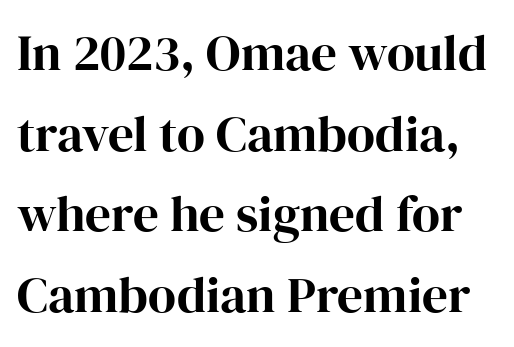
{"serif": "yes", "italic": "no", "width": "normal", "stroke_contrast": "high", "x_height": "medium", "monospaced": "no", "underline": "no", "line_spacing": "normal", "line_spacing_ratio": 1.58, "letter_spacing": "normal", "letter_spacing_em": 0.0, "glyph_px": 51}
